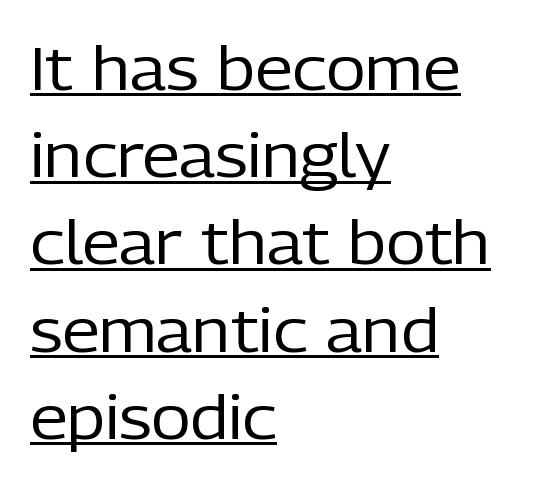
The image shows 61 px regular-weight sans-serif type, upright; set left-aligned, normal line spacing (1.43x), normal letter spacing, underlined; low stroke contrast and a medium x-height.
